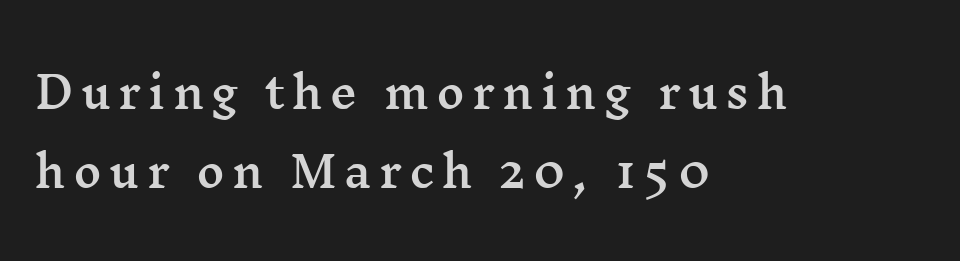
Letters rest on an invisible, unmarked baseline. This is serif lettering, the kind often seen in printed books. You can tell it's not italic because the verticals are truly vertical. Horizontal alignment here is leftward, the default for most running prose. Varying glyph widths throughout — classic text-font behaviour.
